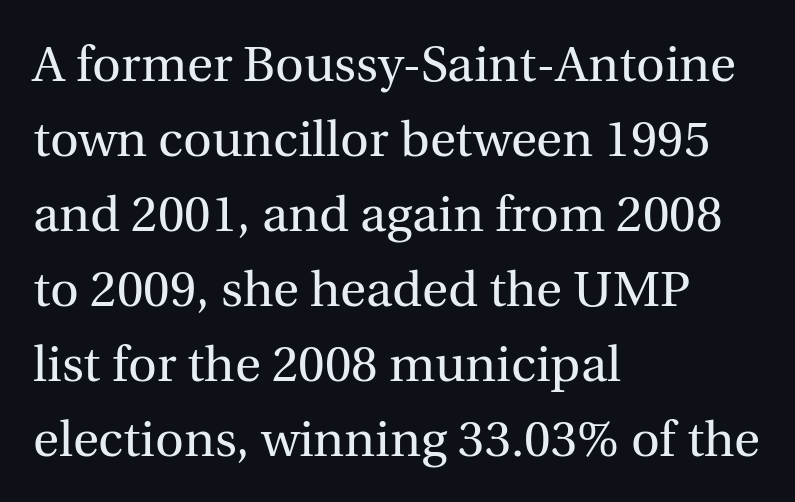
Heaviness? Minimal to ordinary, like unemphasized prose. Here the designer chose a conventional face with non-uniform glyph widths. Yep, those are serifs on the letters. Rule under the text: the space is simply empty. A typesetter would call this zero additional tracking.
